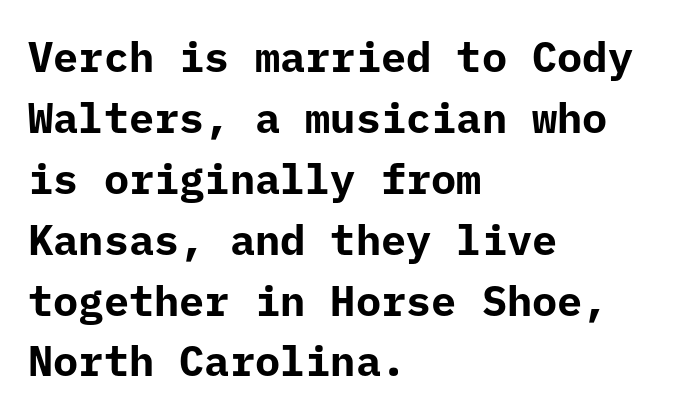
{"serif": "no", "italic": "no", "bold": "yes", "weight": "bold", "width": "normal", "stroke_contrast": "low", "x_height": "medium", "monospaced": "yes", "underline": "no", "align": "left", "line_spacing": "normal", "line_spacing_ratio": 1.45, "letter_spacing": "normal", "letter_spacing_em": 0.0, "glyph_px": 42}
